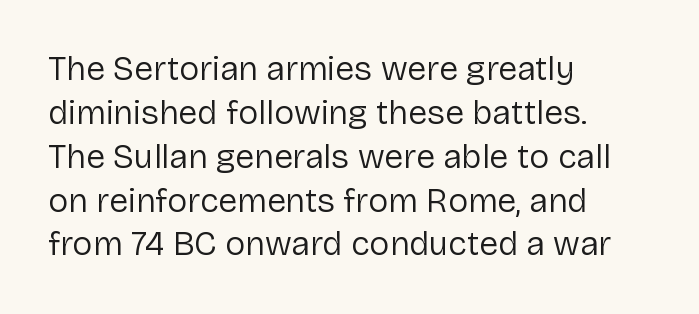
This rendering employs a face without finishing strokes, i.e., a sans-serif. Characters remain perfectly vertical along every line. Notice how the passage keeps a crisp vertical edge on the left only. Varying glyph widths throughout — classic text-font behaviour.
